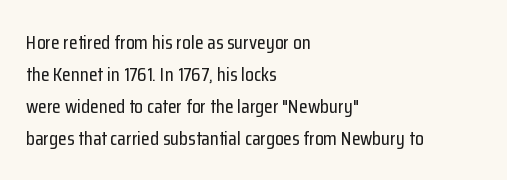
The image shows 20 px text type, upright; set left-aligned, normal line spacing (1.6x), normal letter spacing, not underlined.
